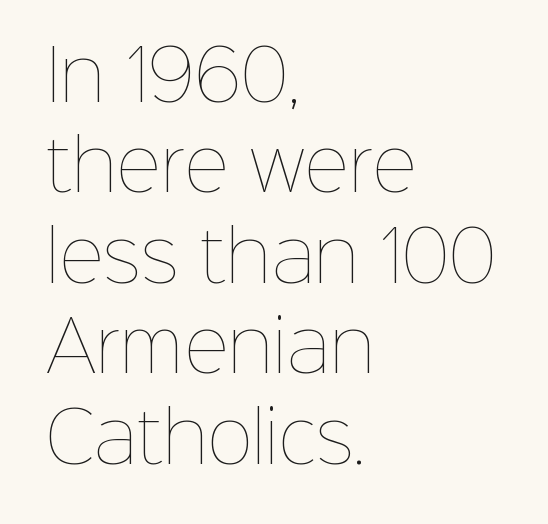
The letters advance in unequal steps, a hallmark of proportional type. Italic? Not at all — the glyphs are vertical. A typesetter would call this leading conventional body-copy spacing. Vertical stems look standard width or narrower in stroke.
